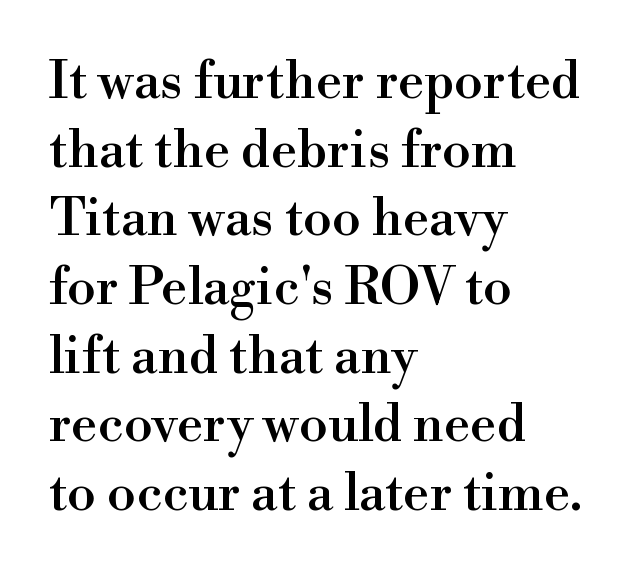
{"serif": "yes", "italic": "no", "width": "normal", "stroke_contrast": "high", "x_height": "small", "monospaced": "no", "underline": "no", "align": "left", "line_spacing": "normal", "line_spacing_ratio": 1.32, "letter_spacing": "normal", "letter_spacing_em": 0.0, "glyph_px": 52}
